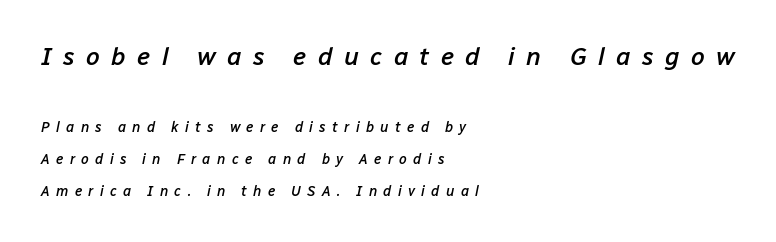
The tracking jumps out immediately: characters are airy and widely separated. A bit beefed up — I'd call it semibold rather than bold. Horizontal alignment here is leftward, the default for most running prose. Tall strokes in this sample are angled rather than plumb.
